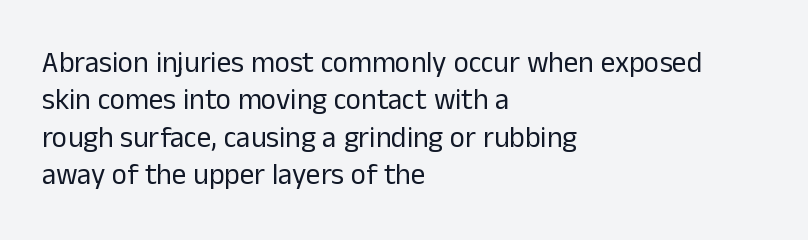
Are there feet on the stems? There aren't — it's a sans. The gap between lines stays unmarked. Does the lettering tilt? It doesn't — this is upright. Each letter keeps its own natural width here, so spacing adapts to shape. How are the letters spaced? Ordinarily, with no added tracking. The compositor pushed each line to the left boundary.
